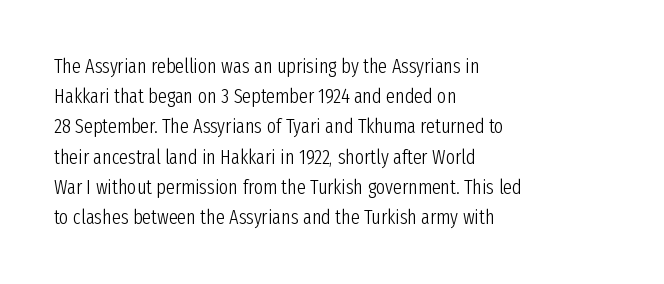
The image shows 20 px text type, upright; set left-aligned, normal line spacing (1.51x), normal letter spacing, not underlined.
